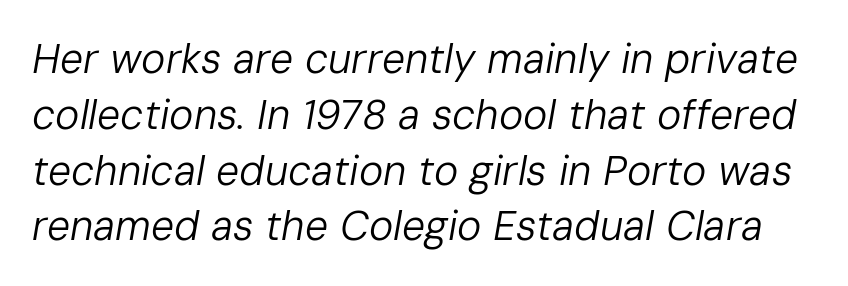
Q: Is the text bold? A: No.
Q: Is the text italic (slanted)? A: Yes, it leans right by about 10 degrees.
Q: Is the text underlined? A: No.
Q: Is the spacing between letters normal or unusually wide? A: Normal.
Q: Is the spacing between lines tight, normal or loose? A: Normal.
Q: Width (condensed, normal, or wide)? A: Normal.
Q: Stroke contrast? A: Low.
Q: x-height? A: Medium.
Q: Monospaced? A: No.
